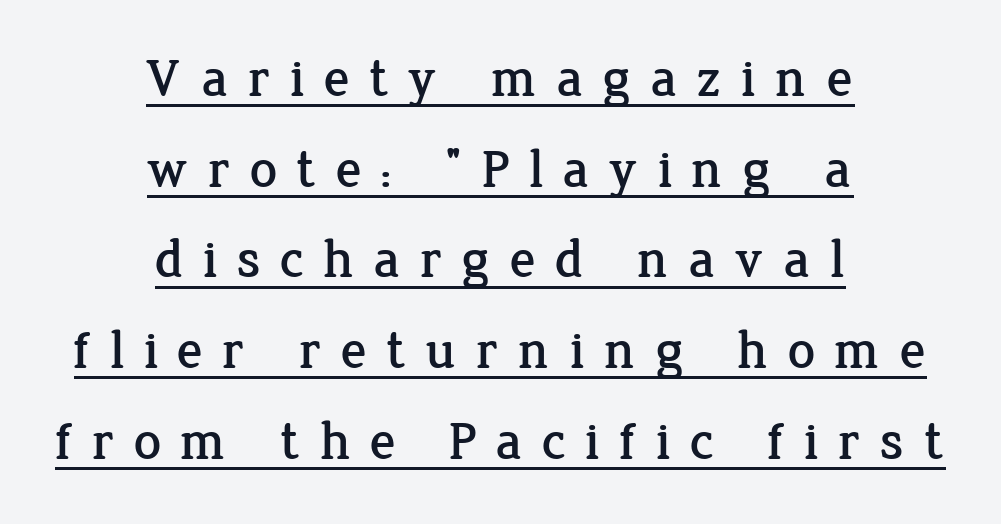
Q: Is the text italic (slanted)? A: No, it is upright.
Q: Is the typeface a serif or a sans-serif typeface? A: Serif.
Q: Is the text underlined? A: Yes.
Q: How is the paragraph aligned? A: Centered.
Q: Is the spacing between letters normal or unusually wide? A: Unusually wide.
Q: Is the spacing between lines tight, normal or loose? A: Normal.
Q: Width (condensed, normal, or wide)? A: Normal.
Q: Stroke contrast? A: Low.
Q: x-height? A: Medium.
Q: Monospaced? A: No.
